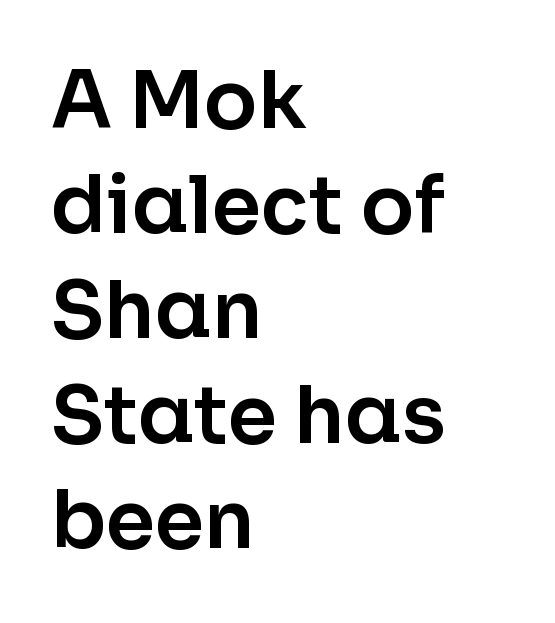
{"serif": "no", "italic": "no", "width": "normal", "stroke_contrast": "low", "x_height": "medium", "monospaced": "no", "underline": "no", "align": "left", "line_spacing": "normal", "line_spacing_ratio": 1.33, "letter_spacing": "normal", "letter_spacing_em": 0.0, "glyph_px": 79}
